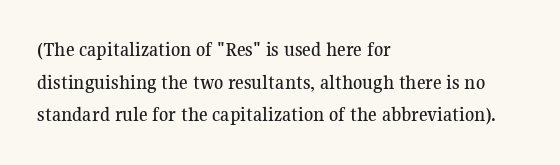
The image shows 21 px text type, upright; set left-aligned, normal line spacing (1.55x), normal letter spacing, not underlined.
